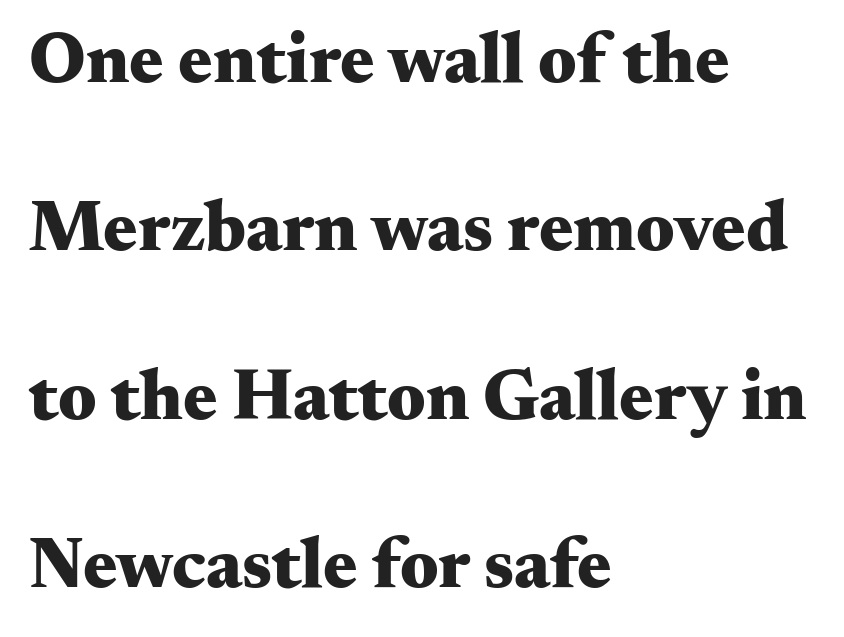
Q: Is the text bold? A: Yes.
Q: Is the text italic (slanted)? A: No, it is upright.
Q: Is the typeface a serif or a sans-serif typeface? A: Serif.
Q: Is the text underlined? A: No.
Q: How is the paragraph aligned? A: Left-aligned.
Q: Is the spacing between letters normal or unusually wide? A: Normal.
Q: Is the spacing between lines tight, normal or loose? A: Loose.
Q: Width (condensed, normal, or wide)? A: Wide.
Q: Stroke contrast? A: Medium.
Q: x-height? A: Small.
Q: Monospaced? A: No.
